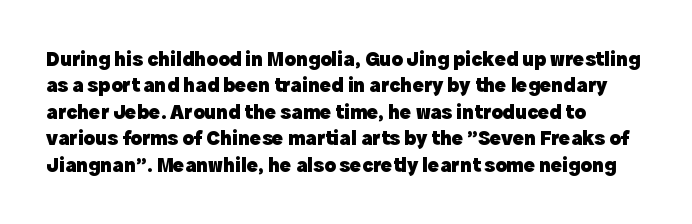
{"italic": "no", "bold": "yes", "underline": "no", "align": "left", "line_spacing": "normal", "line_spacing_ratio": 1.26, "letter_spacing": "normal", "letter_spacing_em": 0.0, "glyph_px": 21}
